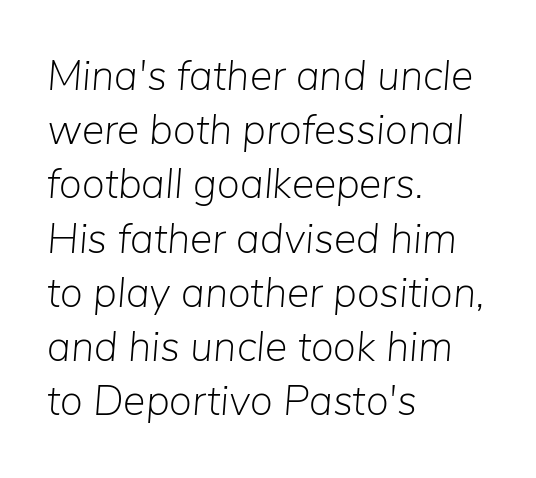
Q: Is the text bold? A: No.
Q: Is the text italic (slanted)? A: Yes, it leans right by about 5 degrees.
Q: Is the text underlined? A: No.
Q: How is the paragraph aligned? A: Left-aligned.
Q: Is the spacing between letters normal or unusually wide? A: Normal.
Q: Is the spacing between lines tight, normal or loose? A: Normal.
Q: Width (condensed, normal, or wide)? A: Normal.
Q: Stroke contrast? A: Low.
Q: x-height? A: Medium.
Q: Monospaced? A: No.
